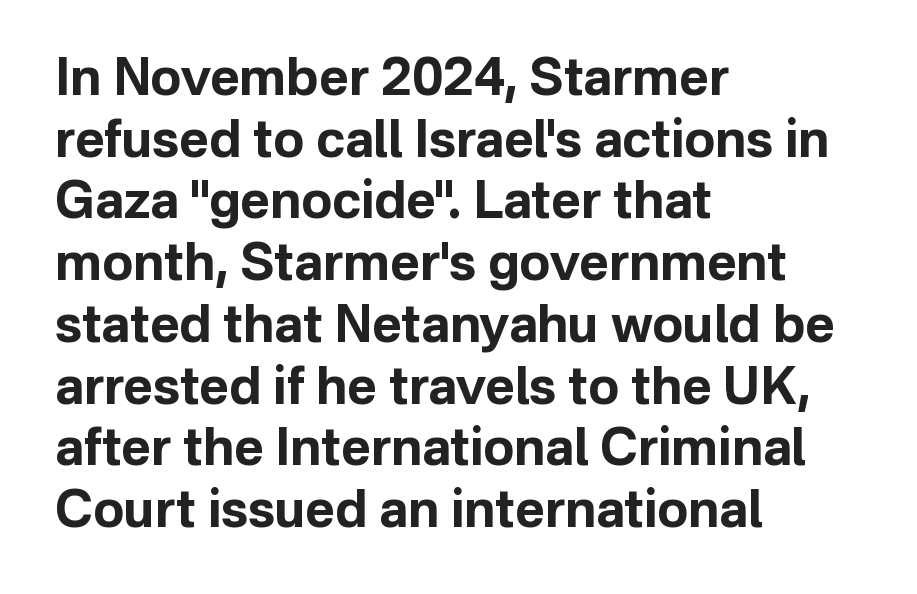
Each letter keeps its own natural width here, so spacing adapts to shape. Unmarked baselines from the first word to the last. The letters sit at their default tracking, neither squeezed nor spread. Is the block centered? No — it sits flush against the left margin. The letters carry no serifs — their stems end cleanly without finishing strokes.
